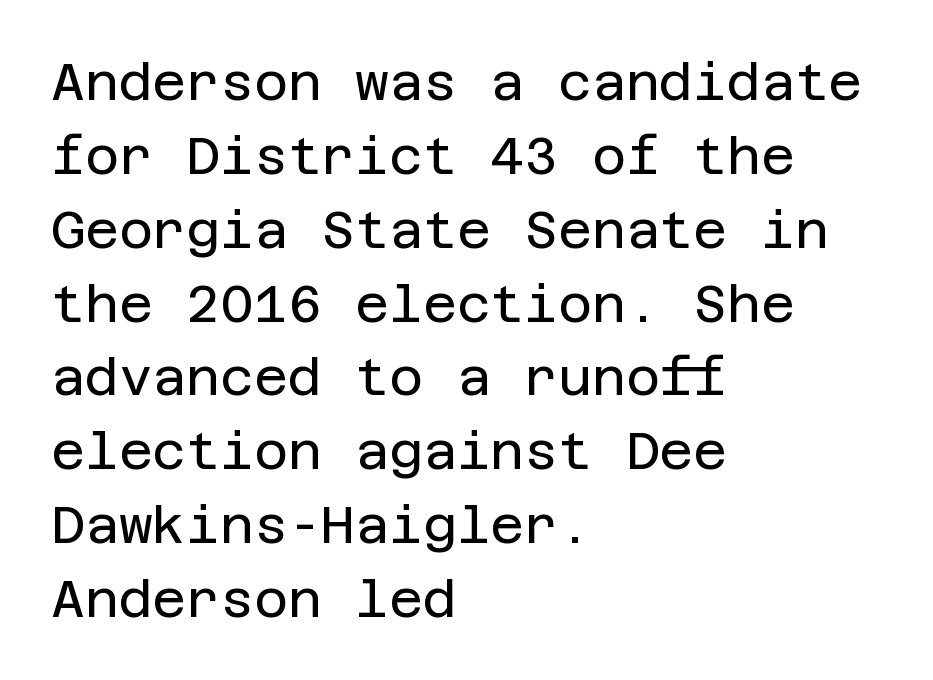
Students, note that the glyphs here touch the page at normal intervals. Grotesque or geometric, the face here clearly has no serifs. Decoration check: the copy has no underline. Is this a heavy cut? Hardly; it is regular or lighter. The axis of the letterforms is exactly vertical. Casual observation: everything's shoved over to the left.
